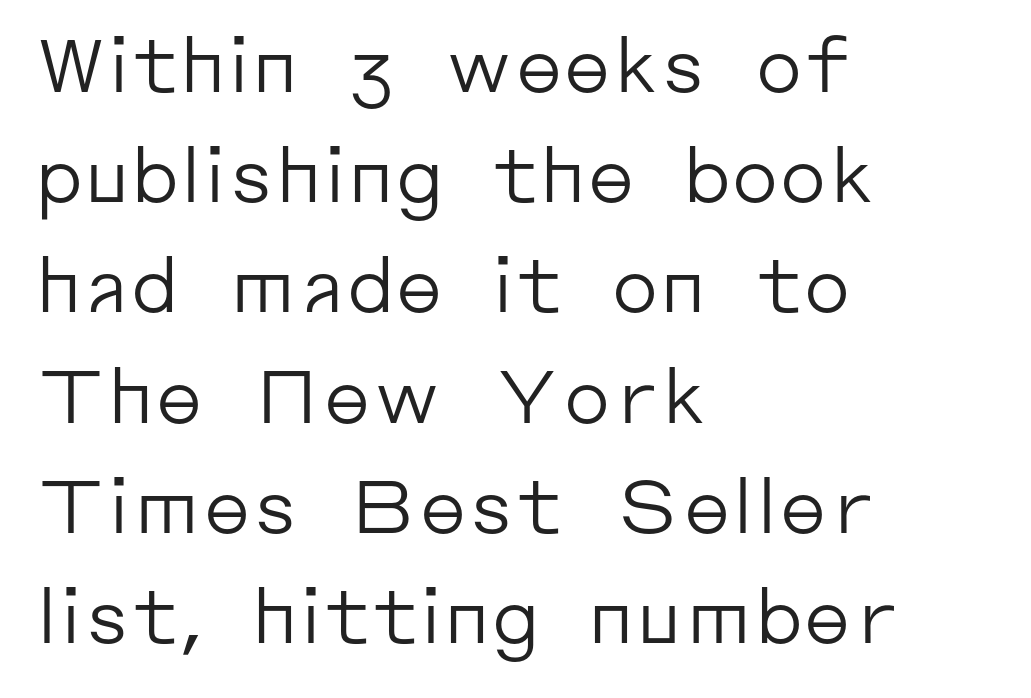
{"serif": "no", "italic": "no", "bold": "no", "weight": "regular", "width": "normal", "stroke_contrast": "low", "x_height": "medium", "monospaced": "no", "underline": "no", "align": "left", "line_spacing": "normal", "line_spacing_ratio": 1.47, "letter_spacing": "normal", "letter_spacing_em": 0.0, "glyph_px": 75}
